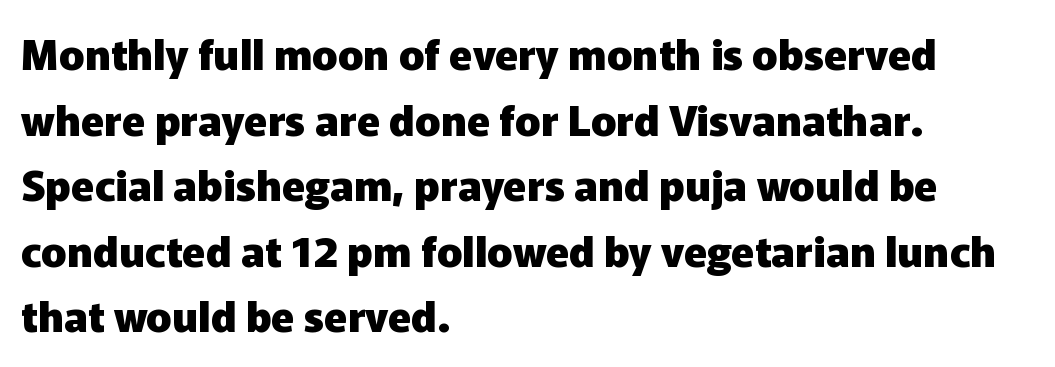
{"serif": "no", "italic": "no", "bold": "yes", "weight": "heavy", "width": "normal", "stroke_contrast": "low", "x_height": "medium", "monospaced": "no", "underline": "no", "align": "left", "line_spacing": "normal", "line_spacing_ratio": 1.56, "letter_spacing": "normal", "letter_spacing_em": 0.0, "glyph_px": 42}
